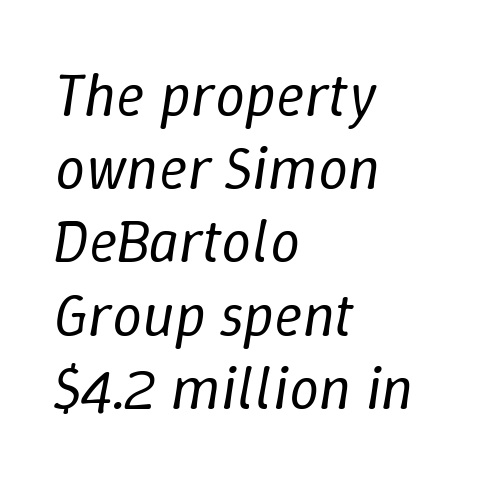
Q: Is the text bold? A: No.
Q: Is the text italic (slanted)? A: Yes, it leans right by about 9 degrees.
Q: Is the text underlined? A: No.
Q: How is the paragraph aligned? A: Left-aligned.
Q: Is the spacing between letters normal or unusually wide? A: Normal.
Q: Width (condensed, normal, or wide)? A: Normal.
Q: Stroke contrast? A: Low.
Q: x-height? A: Medium.
Q: Monospaced? A: No.
